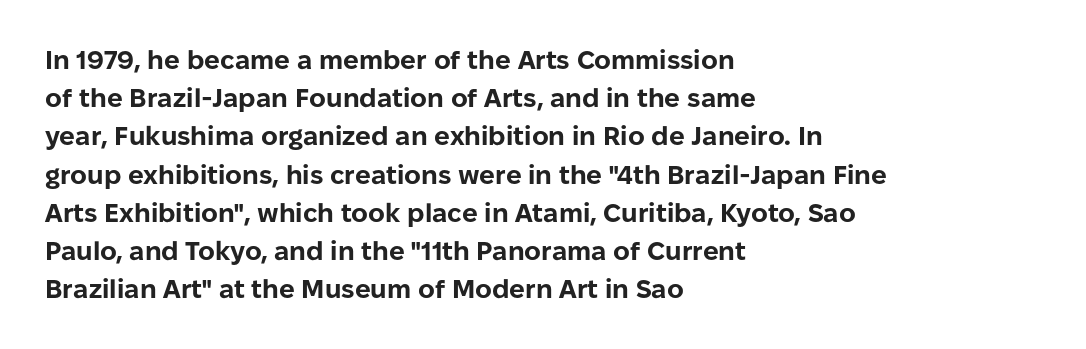
The image shows 26 px bold type, upright; set left-aligned, normal line spacing (1.47x), normal letter spacing, not underlined.
